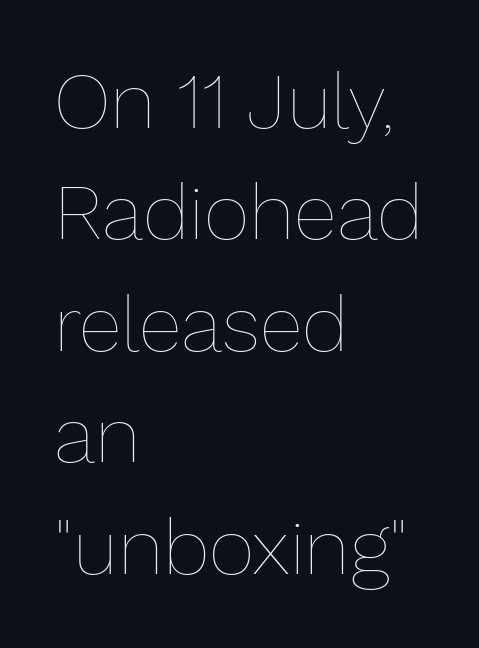
Q: Is the text bold? A: No.
Q: Is the text italic (slanted)? A: No, it is upright.
Q: Is the text underlined? A: No.
Q: How is the paragraph aligned? A: Left-aligned.
Q: Is the spacing between letters normal or unusually wide? A: Normal.
Q: Is the spacing between lines tight, normal or loose? A: Normal.
Q: Width (condensed, normal, or wide)? A: Normal.
Q: Stroke contrast? A: Low.
Q: x-height? A: Medium.
Q: Monospaced? A: No.
